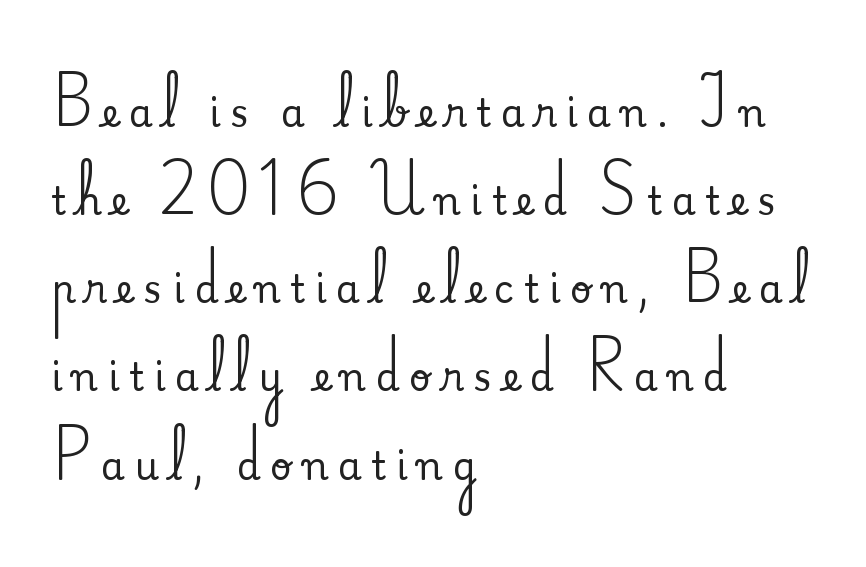
Q: Is the text italic (slanted)? A: No, it is upright.
Q: Is the typeface a serif or a sans-serif typeface? A: Serif.
Q: Is the text underlined? A: No.
Q: How is the paragraph aligned? A: Left-aligned.
Q: Is the spacing between letters normal or unusually wide? A: Unusually wide.
Q: Is the spacing between lines tight, normal or loose? A: Loose.
Q: Width (condensed, normal, or wide)? A: Normal.
Q: Stroke contrast? A: Medium.
Q: x-height? A: Small.
Q: Monospaced? A: No.
